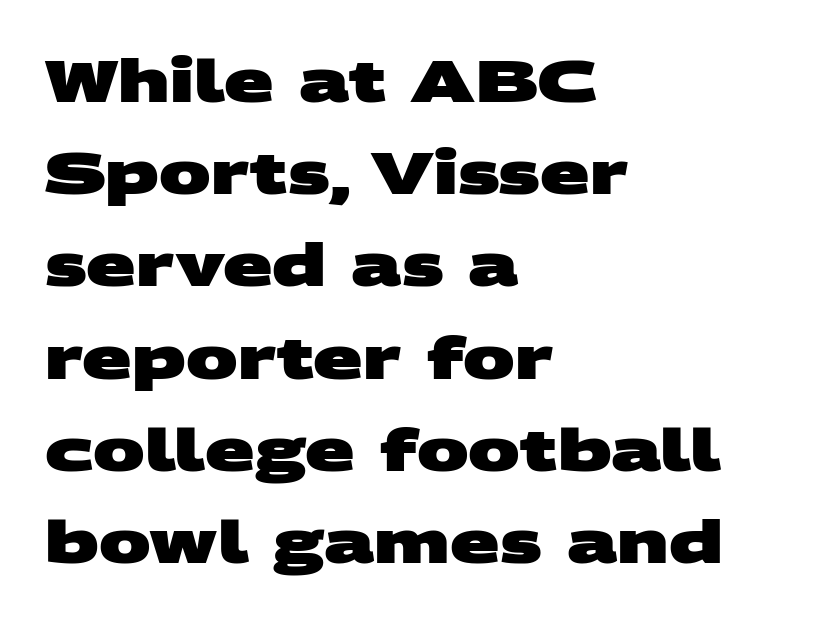
The image shows 58 px heavy, wide sans-serif type; set left-aligned, normal line spacing (1.59x), normal letter spacing, not underlined; medium stroke contrast and a large x-height.
